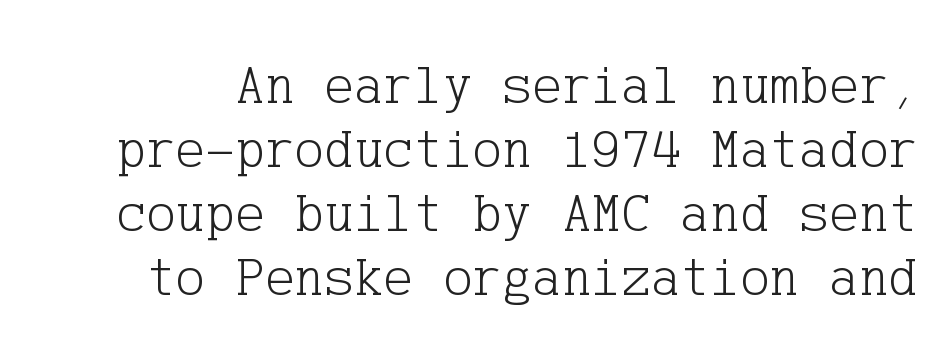
Q: Is the text bold? A: No.
Q: Is the text italic (slanted)? A: No, it is upright.
Q: Is the typeface a serif or a sans-serif typeface? A: Serif.
Q: Is the text underlined? A: No.
Q: Is the spacing between letters normal or unusually wide? A: Normal.
Q: Is the spacing between lines tight, normal or loose? A: Tight.
Q: Width (condensed, normal, or wide)? A: Normal.
Q: Stroke contrast? A: Low.
Q: x-height? A: Medium.
